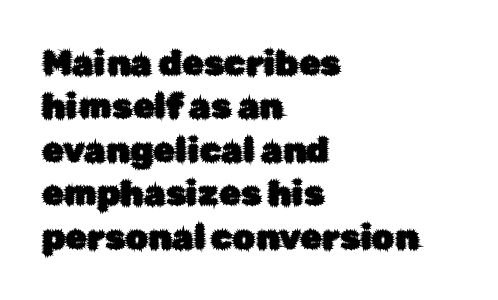
The image shows 35 px sans-serif type, upright; set left-aligned, line spacing 1.24x, normal letter spacing, not underlined; low stroke contrast and a medium x-height.
